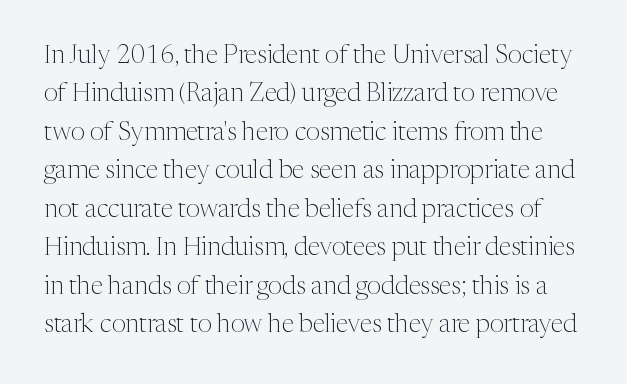
{"italic": "no", "bold": "no", "underline": "no", "line_spacing": "normal", "line_spacing_ratio": 1.54, "letter_spacing": "normal", "letter_spacing_em": 0.0, "glyph_px": 25}
